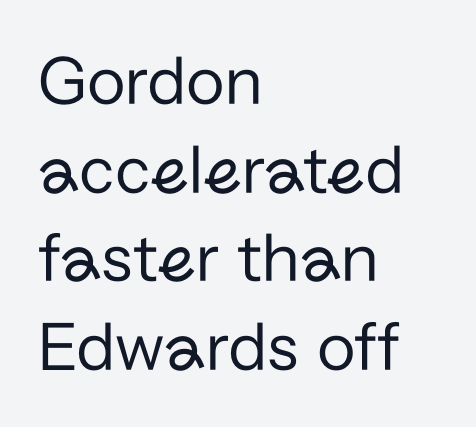
Upright lettering throughout. Tracking value appears to be zero — textbook default spacing. This sample has the flowing, uneven cadence of proportional lettering. Vertical stems look standard width or narrower in stroke. Is this a sans? Yes — the strokes have no serifs. The rows are spaced the way most documents space them.
